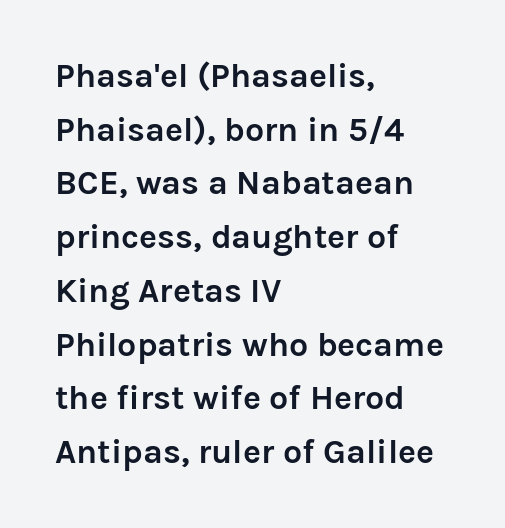
Rendered with straight, roman letterforms. Between one letter and the next there's only the usual sliver of space. Any mark beneath the type? The region is blank. Interline gaps are of average width in this sample.
